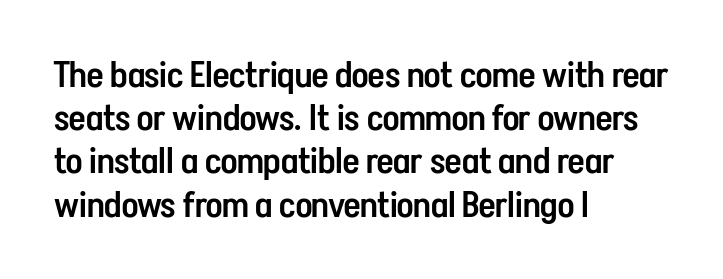
The strokes are fattened partway — semibold, not bold. Are there feet on the stems? There aren't — it's a sans. The passage is arranged the way most books set body copy — flush left. Character widths vary here, with narrow letters taking less room than wide ones. A bare baseline throughout the passage. Look at the tracking — it's just the regular setting, nothing added.
